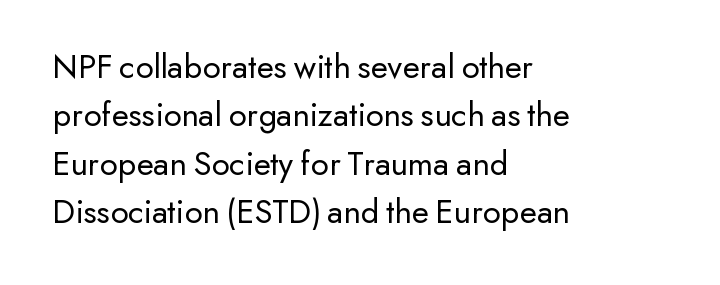
The image shows 35 px regular-weight sans-serif type, upright; set left-aligned, normal line spacing (1.38x), normal letter spacing, not underlined; low stroke contrast and a small x-height.
